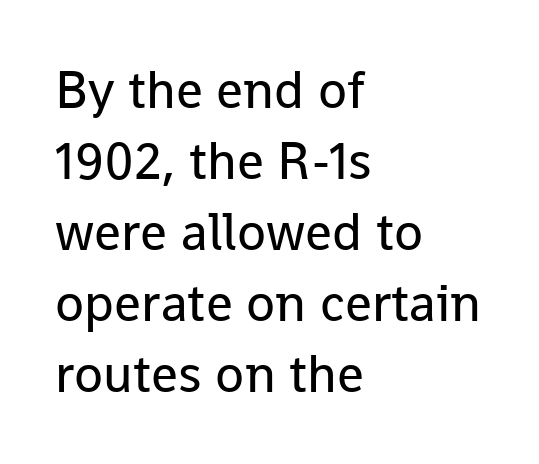
Q: Is the text bold? A: No.
Q: Is the text italic (slanted)? A: No, it is upright.
Q: Is the typeface a serif or a sans-serif typeface? A: Sans-serif.
Q: Is the text underlined? A: No.
Q: How is the paragraph aligned? A: Left-aligned.
Q: Is the spacing between letters normal or unusually wide? A: Normal.
Q: Is the spacing between lines tight, normal or loose? A: Normal.
Q: Width (condensed, normal, or wide)? A: Normal.
Q: Stroke contrast? A: Low.
Q: x-height? A: Medium.
Q: Monospaced? A: No.
